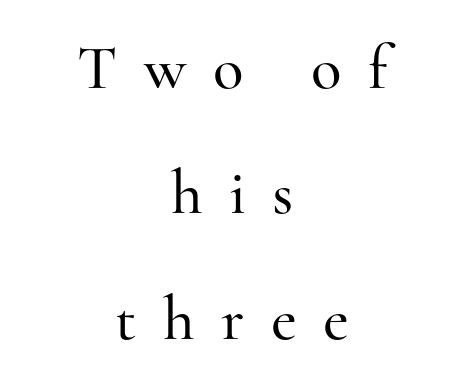
The image shows 63 px serif type, upright; set centered, loose line spacing (1.99x), unusually wide letter spacing (+0.42 em), not underlined; high stroke contrast and a small x-height.
